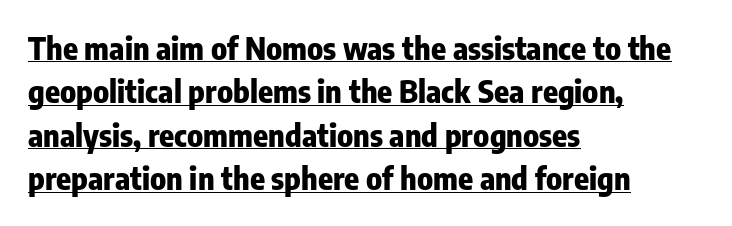
The image shows 31 px heavy, condensed sans-serif type, upright; set left-aligned, normal line spacing (1.4x), normal letter spacing, underlined; low stroke contrast and a medium x-height.
